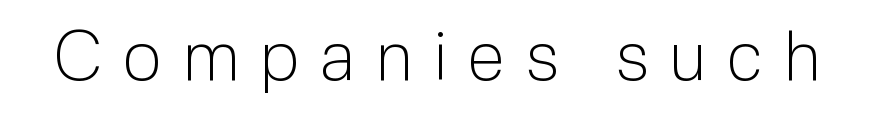
Check under the words: just untouched page. Each word looks stretched out because of the extra space between its letters. Character widths vary here, with narrow letters taking less room than wide ones. A typesetter would label this face a sans. The axis of the letterforms is exactly vertical.
